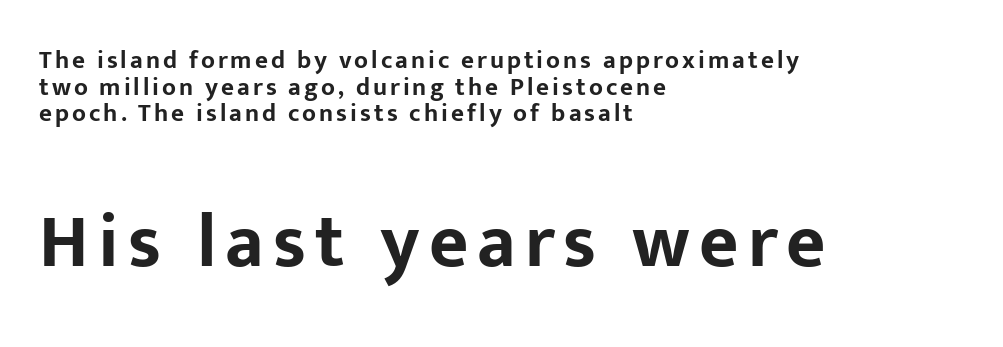
{"serif": "no", "italic": "no", "bold": "yes", "weight": "bold", "width": "normal", "stroke_contrast": "low", "x_height": "medium", "monospaced": "no", "underline": "no", "align": "left", "line_spacing": "tight", "line_spacing_ratio": 1.07, "larger_block": "second", "size_ratio": 3.04, "glyph_px": 76}
